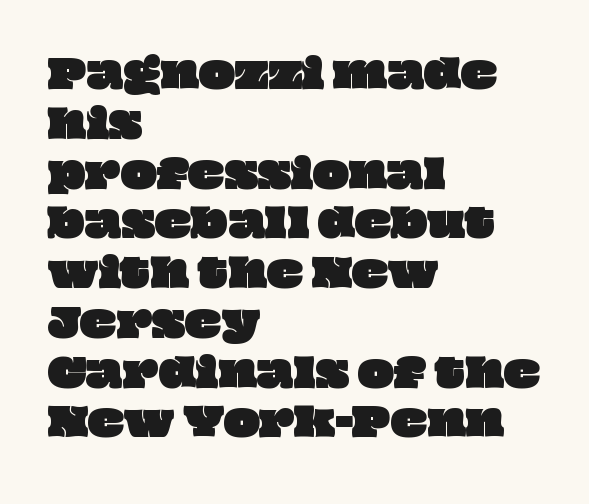
The image shows 38 px wide type; set left-aligned, normal line spacing (1.31x), normal letter spacing, not underlined; low stroke contrast and a large x-height.
